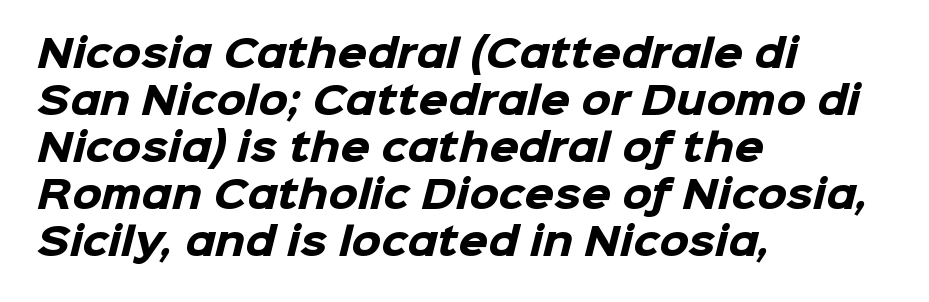
Q: Is the text bold? A: Yes.
Q: Is the typeface a serif or a sans-serif typeface? A: Sans-serif.
Q: Is the text underlined? A: No.
Q: How is the paragraph aligned? A: Left-aligned.
Q: Is the spacing between letters normal or unusually wide? A: Normal.
Q: Width (condensed, normal, or wide)? A: Normal.
Q: Stroke contrast? A: Low.
Q: x-height? A: Medium.
Q: Monospaced? A: No.
